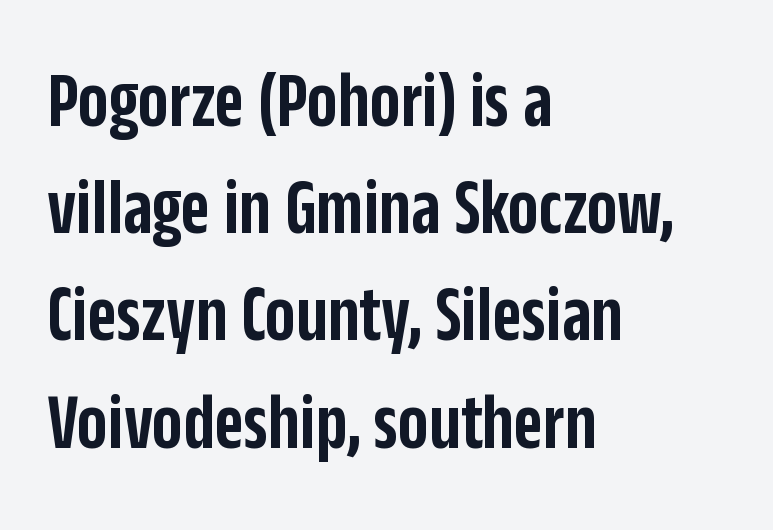
The image shows 80 px semibold, condensed sans-serif type, upright; set left-aligned, normal line spacing (1.34x), normal letter spacing, not underlined; low stroke contrast and a large x-height.
